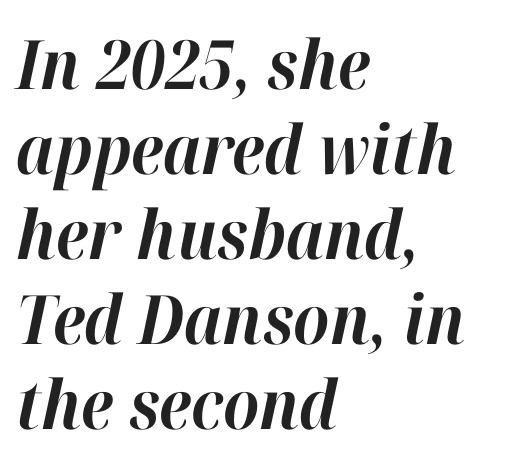
Q: Is the text bold? A: Yes.
Q: Is the text italic (slanted)? A: Yes, it leans right by about 12 degrees.
Q: Is the text underlined? A: No.
Q: How is the paragraph aligned? A: Left-aligned.
Q: Is the spacing between letters normal or unusually wide? A: Normal.
Q: Is the spacing between lines tight, normal or loose? A: Normal.
Q: Width (condensed, normal, or wide)? A: Normal.
Q: Stroke contrast? A: High.
Q: x-height? A: Medium.
Q: Monospaced? A: No.
